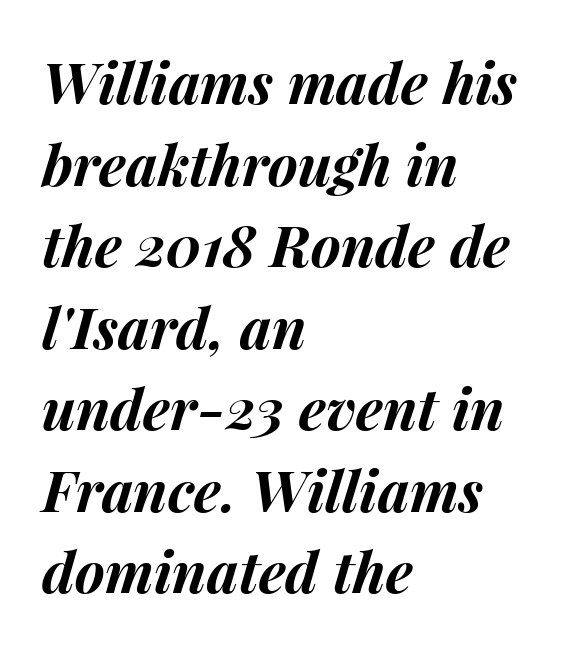
{"italic": "yes", "lean": "right", "slant_degrees": 15, "bold": "yes", "weight": "bold", "width": "normal", "stroke_contrast": "medium", "x_height": "medium", "monospaced": "no", "underline": "no", "align": "left", "line_spacing": "normal", "line_spacing_ratio": 1.43, "letter_spacing": "normal", "letter_spacing_em": 0.0, "glyph_px": 57}
